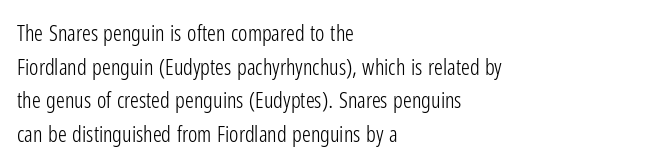
Unbolded letterforms with no extra heft. The letterforms sit shoulder to shoulder at normal distance. Line spacing here is normal. Glance below the letters and you will spot only blank space. Visually the block forms a straight wall on the left and a jagged coastline on the right.
